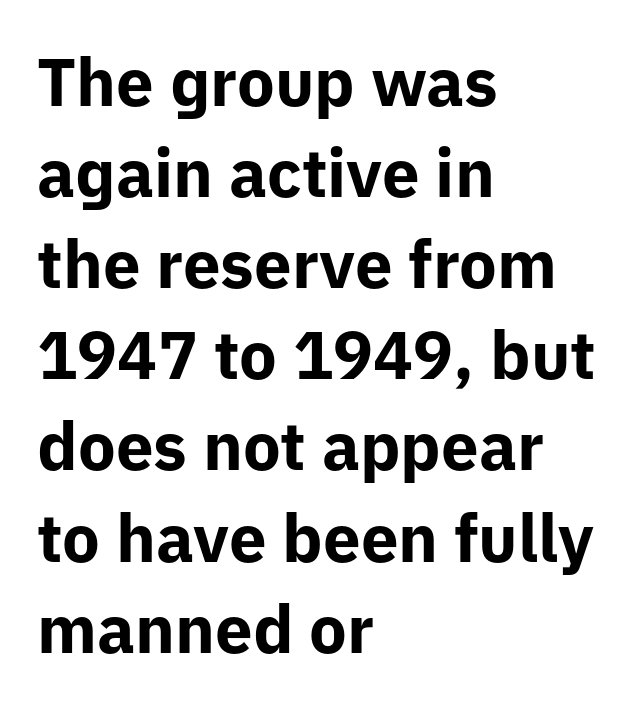
Does the weight exceed regular? Yes, all the way to bold. In terms of letterspacing, this is plain default setting. The rendering shows plain stroke endings on the letterforms — a sans-serif design. Proportional: the letters do not fall into vertical columns.
